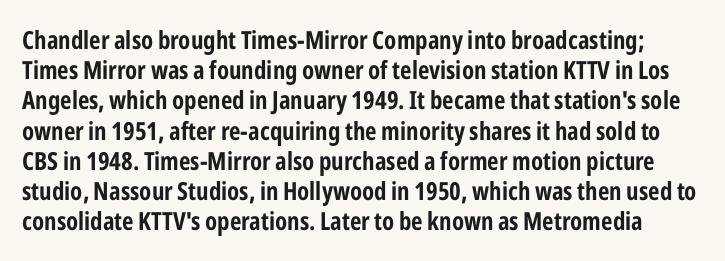
A dark, heavy texture on the line: the type is bold. Every character sits straight up, as roman type does. This rendering features lettering with no underline. Inter-character spacing is left at the font's built-in metrics.
